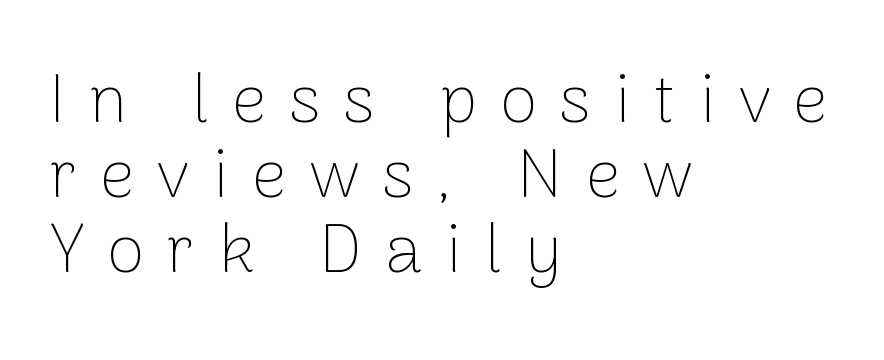
Q: Is the text bold? A: No.
Q: Is the text italic (slanted)? A: No, it is upright.
Q: Is the typeface a serif or a sans-serif typeface? A: Sans-serif.
Q: Is the text underlined? A: No.
Q: How is the paragraph aligned? A: Left-aligned.
Q: Is the spacing between letters normal or unusually wide? A: Unusually wide.
Q: Is the spacing between lines tight, normal or loose? A: Tight.
Q: Width (condensed, normal, or wide)? A: Normal.
Q: Stroke contrast? A: Low.
Q: x-height? A: Medium.
Q: Monospaced? A: No.
